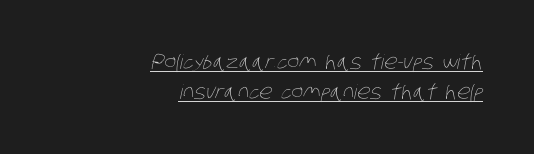
The image shows 20 px text type; set right-aligned, normal line spacing (1.49x), normal letter spacing, underlined.
